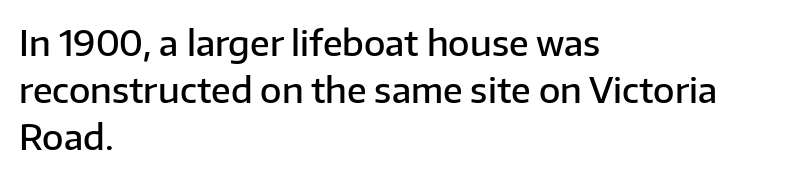
In CSS terms this would be text-align: left. Vertical spacing — default. Check under the words: just untouched page. The font family rendered here belongs to the sans-serif group.
